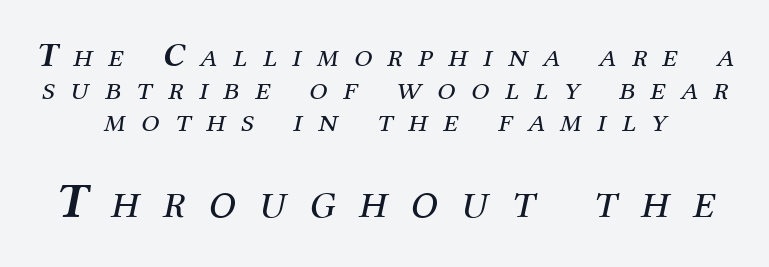
The text was rendered using a seriffed face with decorative stroke endings. In terms of letterspacing, this is a distinctly airy, spread setting. Here the designer chose a conventional face with non-uniform glyph widths. Compared with ordinary roman type, these characters are visibly tilted. Between these two stacked blocks, the lower one wins on size.
